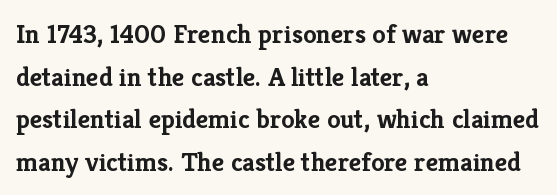
Typesetter's note: full bold, strokes at maximum text heaviness. Compared with typical paragraphs, the rows here are spaced about the same. Layout note: lines flush left. The passage shown is not underscored anywhere.
